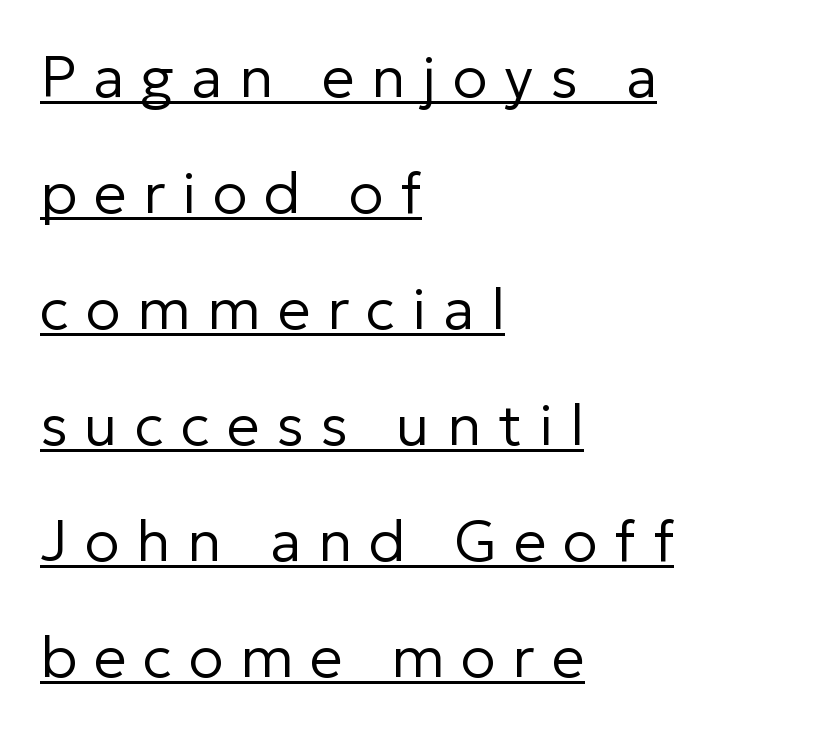
The lettering is marked with a stroke running underneath it. The letters stand straight up with perfectly vertical stems. Words appear elongated and porous because spacing is wide. In CSS terms this would be text-align: left. Weight: not bold — regular or lighter.
